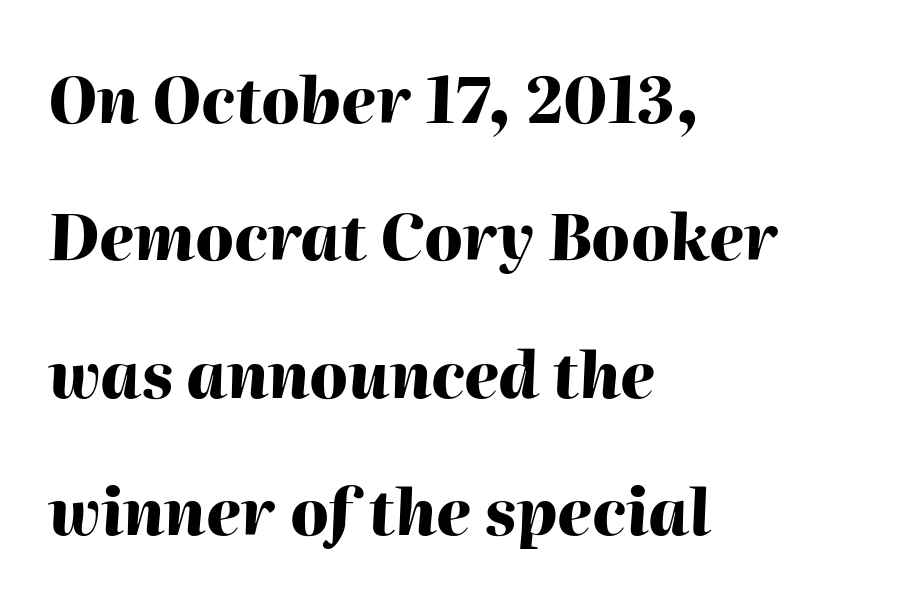
The image shows 63 px heavy type, italic (leaning right); set left-aligned, loose line spacing (2.18x), normal letter spacing, not underlined; high stroke contrast and a medium x-height.
